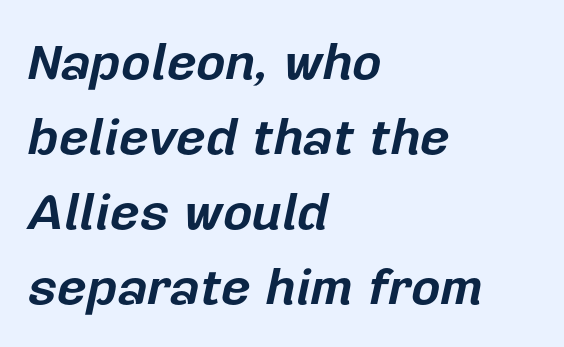
This rendering uses left alignment, leaving the right contour irregular. Vertically, the passage feels balanced, rows spaced as you'd expect. Italic? Definitely — the glyphs are oblique. Each glyph is drawn with heavy, bold strokes.
